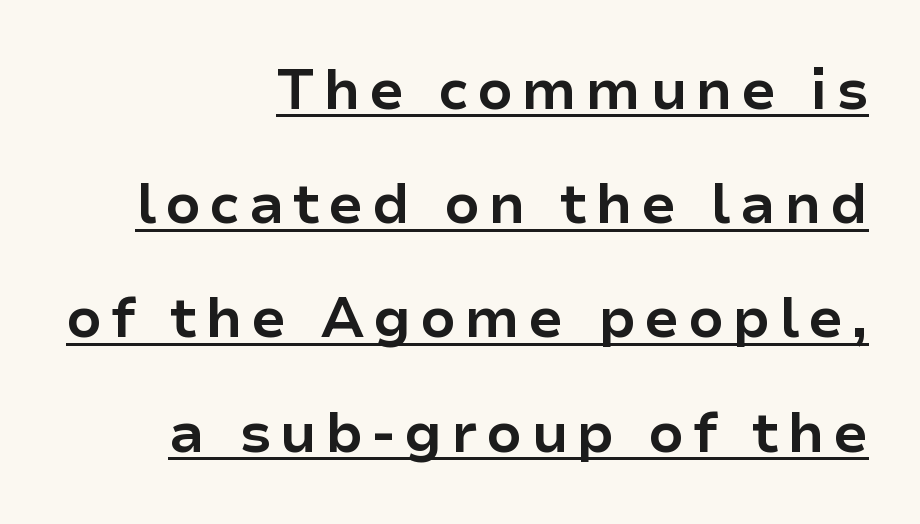
Q: Is the text bold? A: Yes.
Q: Is the text italic (slanted)? A: No, it is upright.
Q: Is the typeface a serif or a sans-serif typeface? A: Sans-serif.
Q: Is the text underlined? A: Yes.
Q: How is the paragraph aligned? A: Right-aligned.
Q: Is the spacing between lines tight, normal or loose? A: Loose.
Q: Width (condensed, normal, or wide)? A: Normal.
Q: Stroke contrast? A: Low.
Q: x-height? A: Medium.
Q: Monospaced? A: No.
